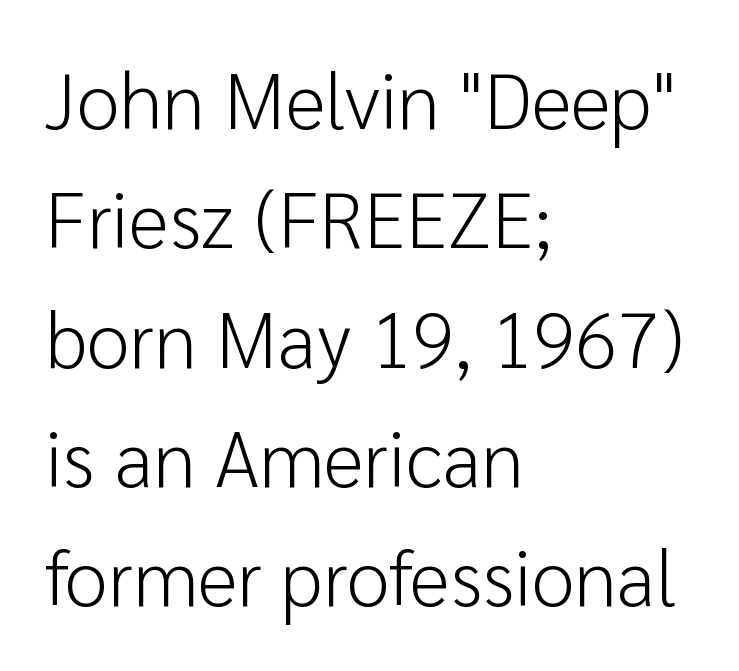
{"serif": "no", "italic": "no", "bold": "no", "weight": "light", "width": "normal", "stroke_contrast": "low", "x_height": "medium", "monospaced": "no", "underline": "no", "align": "left", "line_spacing": "normal", "line_spacing_ratio": 1.53, "letter_spacing": "normal", "letter_spacing_em": 0.0, "glyph_px": 78}
